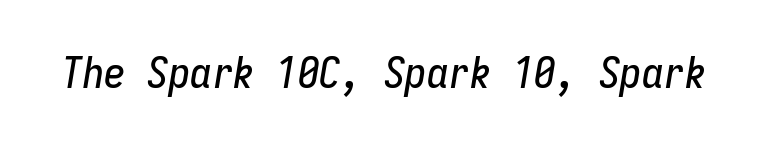
The image shows 43 px condensed type, italic (leaning right), monospaced; set normal letter spacing, not underlined; low stroke contrast and a medium x-height.
